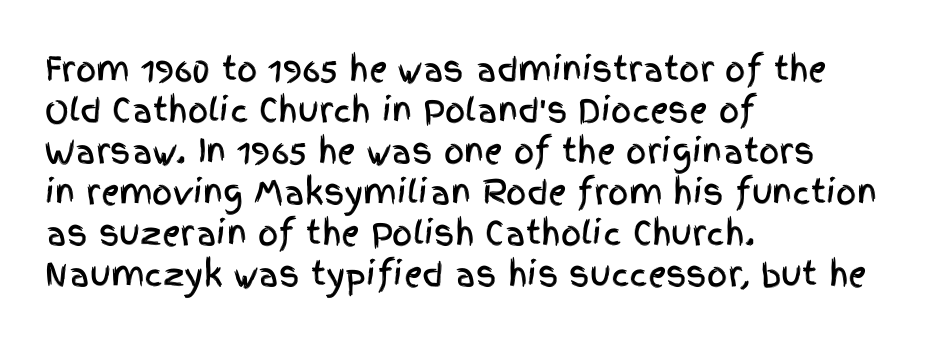
The image shows 32 px condensed sans-serif type, upright; set left-aligned, normal line spacing (1.28x), normal letter spacing, not underlined; a large x-height.
